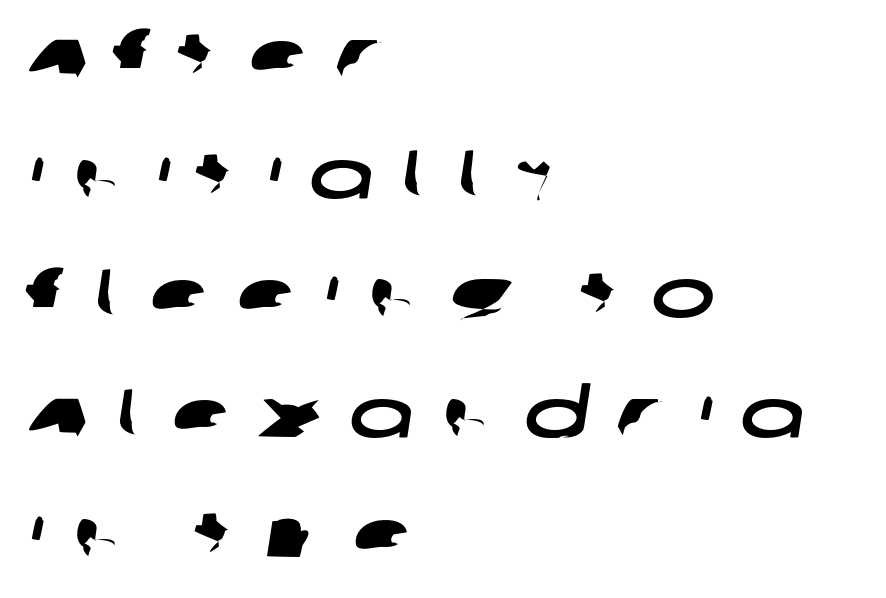
The passage is arranged the way most books set body copy — flush left. These lines have a slow, spaced-out rhythm from letter to letter. Quick note: underline off. The font family rendered here belongs to the sans-serif group. These lines are rendered in a variable-pitch font.
